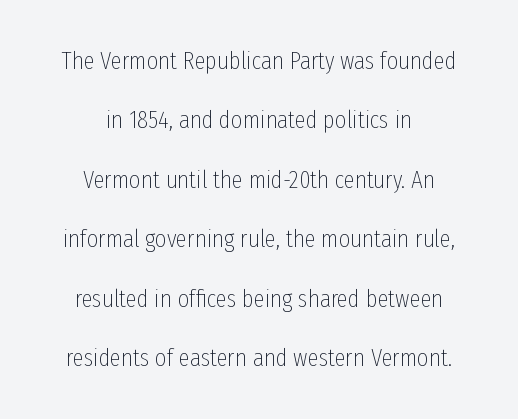
Q: Is the text bold? A: No.
Q: Is the text italic (slanted)? A: No, it is upright.
Q: Is the text underlined? A: No.
Q: How is the paragraph aligned? A: Centered.
Q: Is the spacing between letters normal or unusually wide? A: Normal.
Q: Is the spacing between lines tight, normal or loose? A: Loose.
